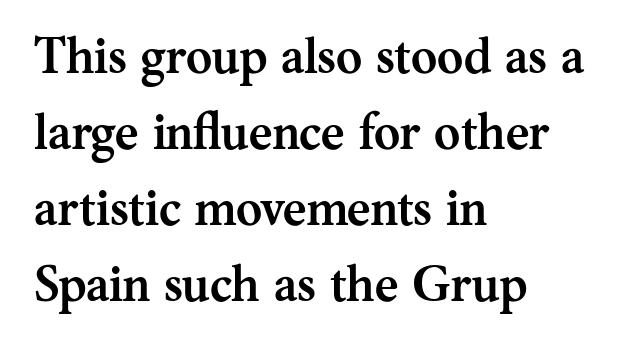
The image shows 50 px semibold serif type, upright; set left-aligned, normal line spacing (1.52x), normal letter spacing, not underlined; medium stroke contrast and a medium x-height.
